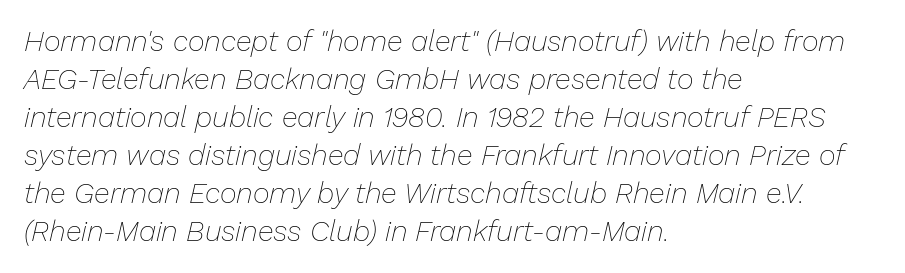
Does the lettering tilt? It does — this is italic. Line beginnings align vertically; line endings do not. Think standard paragraph weight, or any step lighter than that. Honestly, the letter spacing is just normal — you wouldn't notice it.
